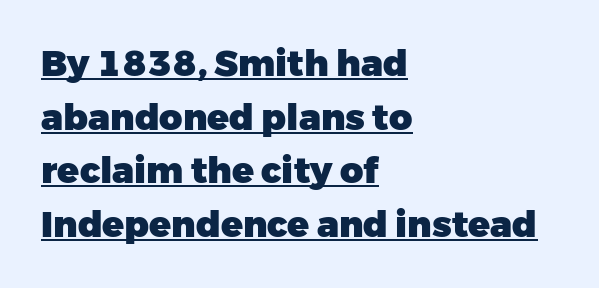
The image shows 36 px heavy sans-serif type, upright; set left-aligned, normal line spacing (1.49x), normal letter spacing, underlined; low stroke contrast and a medium x-height.
